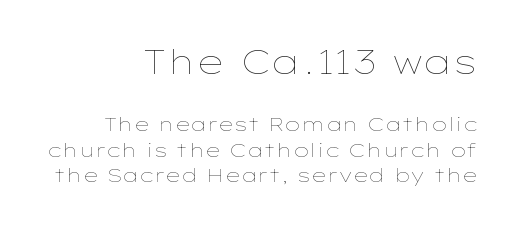
{"italic": "no", "bold": "no", "weight": "thin", "width": "wide", "stroke_contrast": "low", "x_height": "medium", "monospaced": "no", "underline": "no", "align": "right", "line_spacing": "normal", "line_spacing_ratio": 1.33, "letter_spacing": "normal", "letter_spacing_em": 0.0, "larger_block": "first", "size_ratio": 1.79, "glyph_px": 34}
